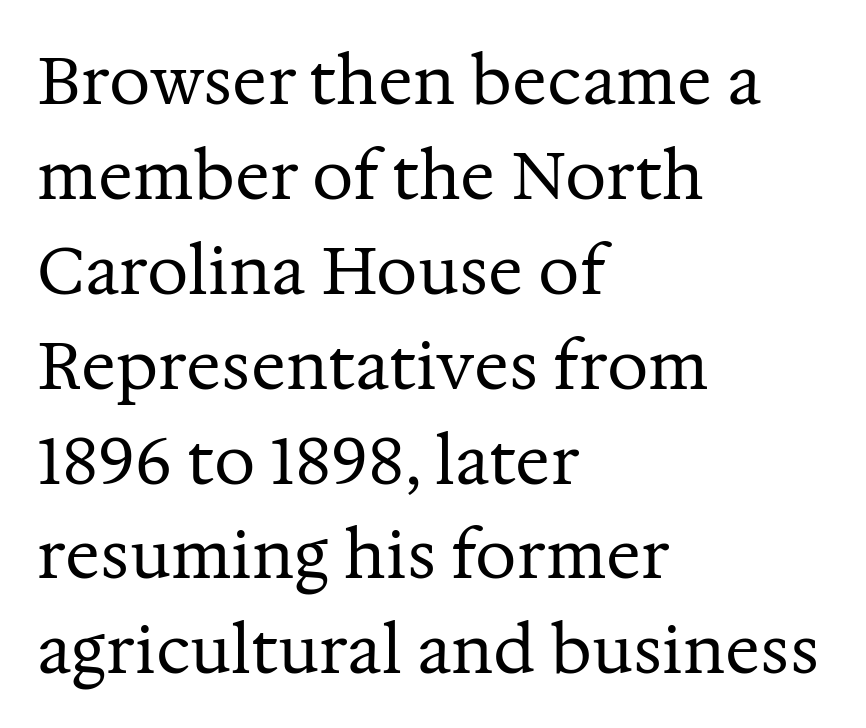
Q: Is the text bold? A: No.
Q: Is the text italic (slanted)? A: No, it is upright.
Q: Is the typeface a serif or a sans-serif typeface? A: Serif.
Q: Is the text underlined? A: No.
Q: How is the paragraph aligned? A: Left-aligned.
Q: Is the spacing between letters normal or unusually wide? A: Normal.
Q: Is the spacing between lines tight, normal or loose? A: Normal.
Q: Width (condensed, normal, or wide)? A: Normal.
Q: Stroke contrast? A: Medium.
Q: x-height? A: Medium.
Q: Monospaced? A: No.
